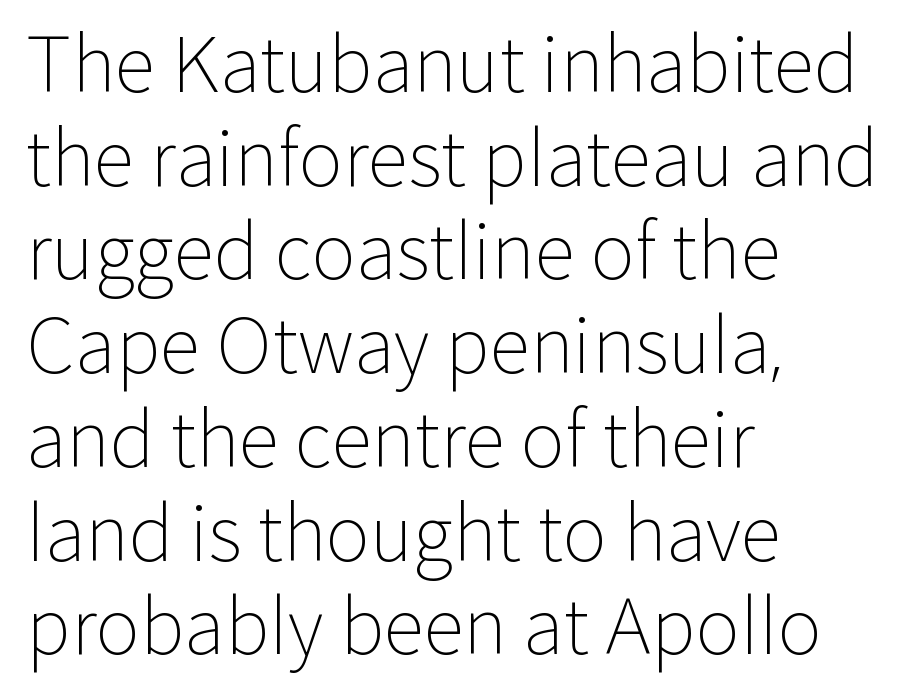
The image shows 75 px light sans-serif type, upright; set left-aligned, normal line spacing (1.25x), normal letter spacing, not underlined; low stroke contrast and a medium x-height.
